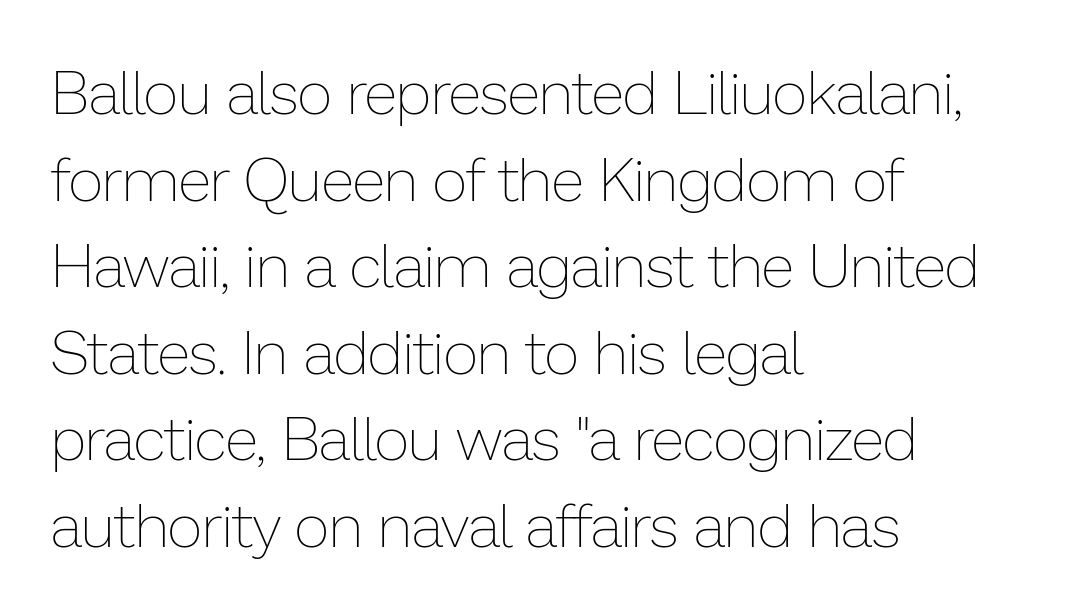
Ordinary non-slanted type is in use. This rendering leaves character spacing at its baseline value. Stems here are at most as thick as an everyday book face. You could not count columns in this text — the font is proportionally spaced. The lines in this sample share a left origin and differ only in where they stop.
